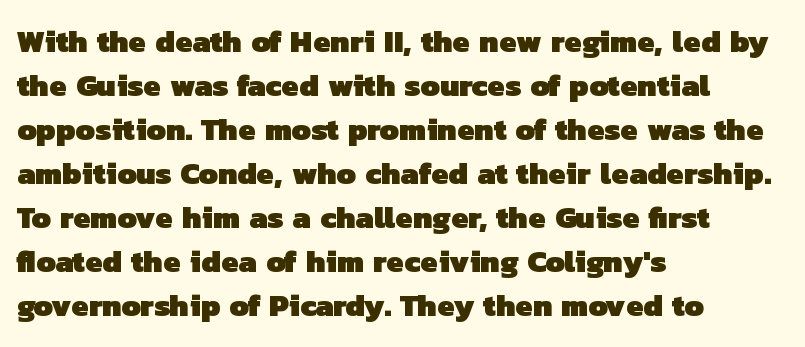
{"serif": "no", "bold": "yes", "weight": "heavy", "width": "normal", "stroke_contrast": "low", "x_height": "medium", "monospaced": "no", "underline": "no", "align": "left", "line_spacing": "normal", "line_spacing_ratio": 1.42, "letter_spacing": "normal", "letter_spacing_em": 0.0, "glyph_px": 31}
